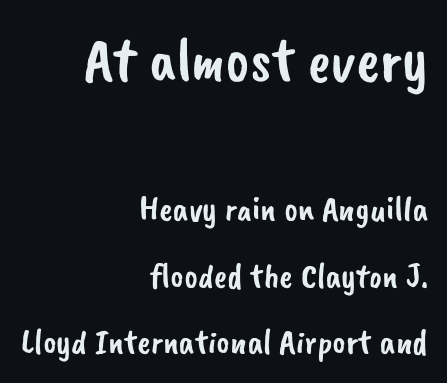
Standard letterfit; no display-style spreading of the glyphs. Regarding serifs, this sample does without them. Between these two stacked blocks, the higher one wins on size. A typesetter would call this proportional, since set widths differ per character. Each row of text sits above clean, open space. A student would call this right alignment; a typographer would say flush right, rag left.
